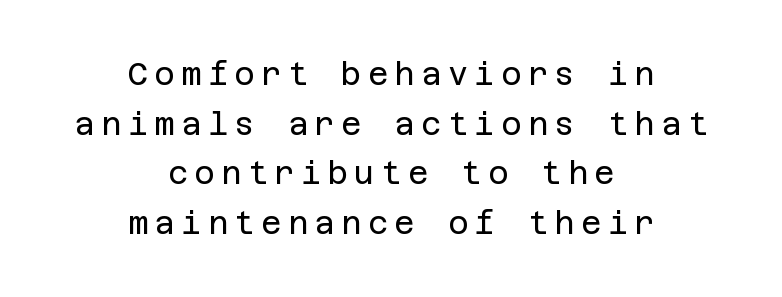
Stroke thickness stays within the range of a standard reading face or lighter. The glyphs in this specimen are sans serif. The letters are spread apart with noticeably loose tracking. The string is rendered with underlining switched off. Baseline-to-baseline distance is the conventional proportion of letter height.
